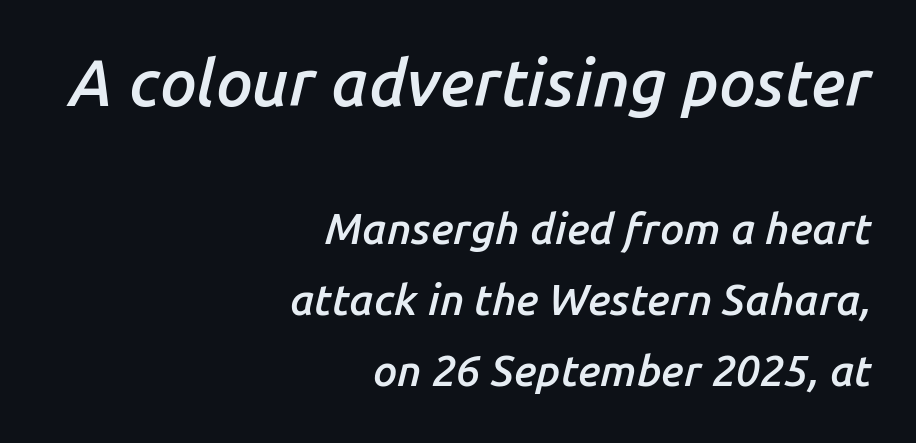
Q: Is the text bold? A: Semi-bold.
Q: Is the text italic (slanted)? A: Yes, it leans right by about 14 degrees.
Q: Is the text underlined? A: No.
Q: How is the paragraph aligned? A: Right-aligned.
Q: Is the spacing between letters normal or unusually wide? A: Normal.
Q: Is the spacing between lines tight, normal or loose? A: Normal.
Q: Which block of text is set in a larger size, the first (top) or the second (bottom)? A: The first (top) one.
Q: Width (condensed, normal, or wide)? A: Normal.
Q: Stroke contrast? A: Low.
Q: x-height? A: Medium.
Q: Monospaced? A: No.
